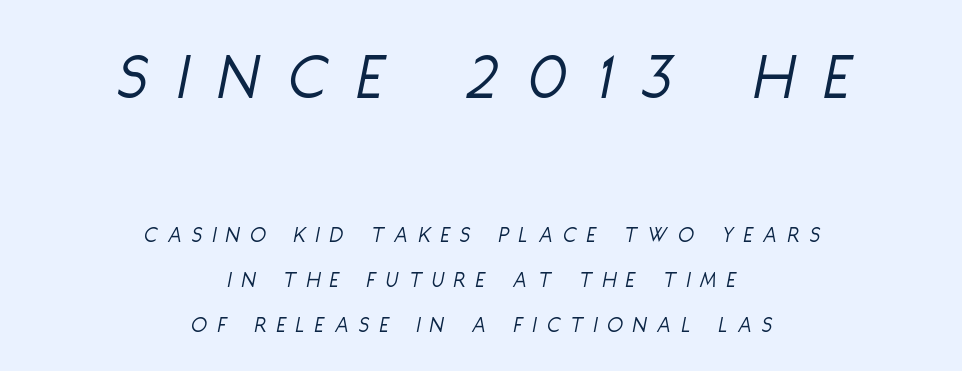
{"italic": "yes", "lean": "right", "slant_degrees": 11, "bold": "no", "weight": "light", "width": "condensed", "stroke_contrast": "low", "x_height": "large", "monospaced": "no", "underline": "no", "align": "center", "line_spacing": "loose", "line_spacing_ratio": 1.94, "letter_spacing": "wide", "letter_spacing_em": 0.46, "larger_block": "first", "size_ratio": 2.96, "glyph_px": 68}
